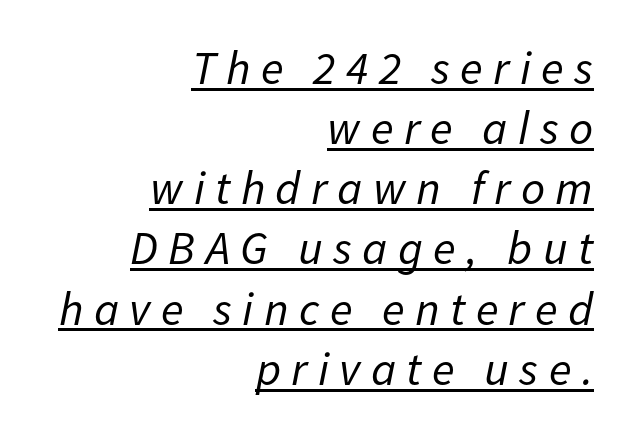
The image shows 47 px regular-weight type, italic (leaning right); set right-aligned, normal line spacing (1.28x), unusually wide letter spacing (+0.22 em), underlined; low stroke contrast and a medium x-height.
